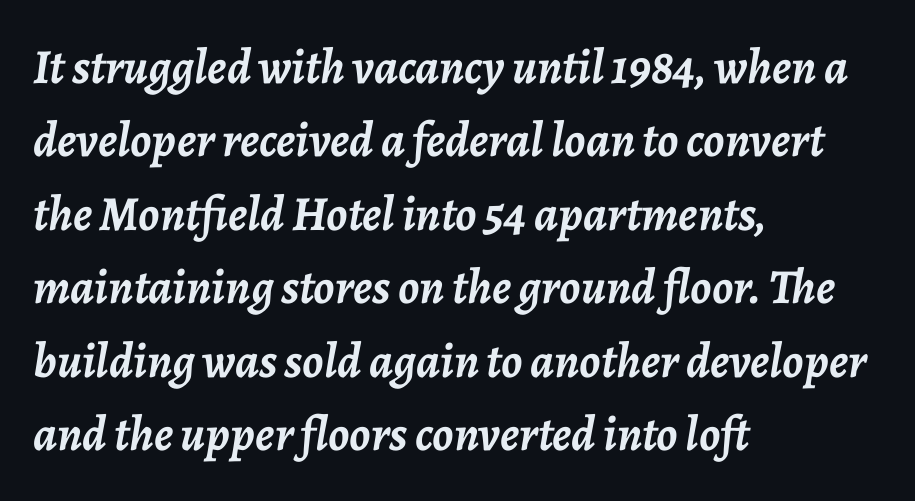
{"italic": "yes", "lean": "right", "slant_degrees": 7, "bold": "yes", "weight": "semibold", "width": "normal", "stroke_contrast": "low", "x_height": "medium", "monospaced": "no", "underline": "no", "align": "left", "line_spacing": "normal", "line_spacing_ratio": 1.5, "letter_spacing": "normal", "letter_spacing_em": 0.0, "glyph_px": 49}
